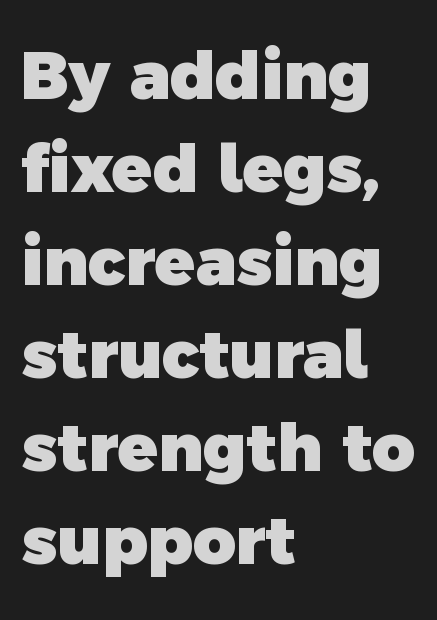
The image shows 66 px heavy sans-serif type; set left-aligned, normal line spacing (1.41x), normal letter spacing, not underlined; a medium x-height.
